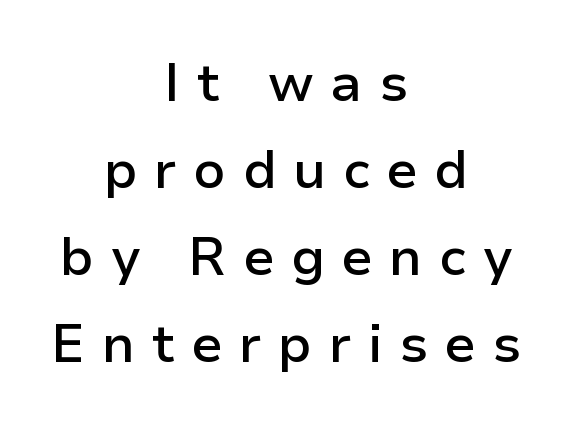
Regular leading. The lettering holds an erect, upright posture throughout. Characters follow at a spacing far wider than the type designer built in. Spacing verdict: proportional, widths tailored to each character. Leftover space on each line is divided equally before and after the words.
